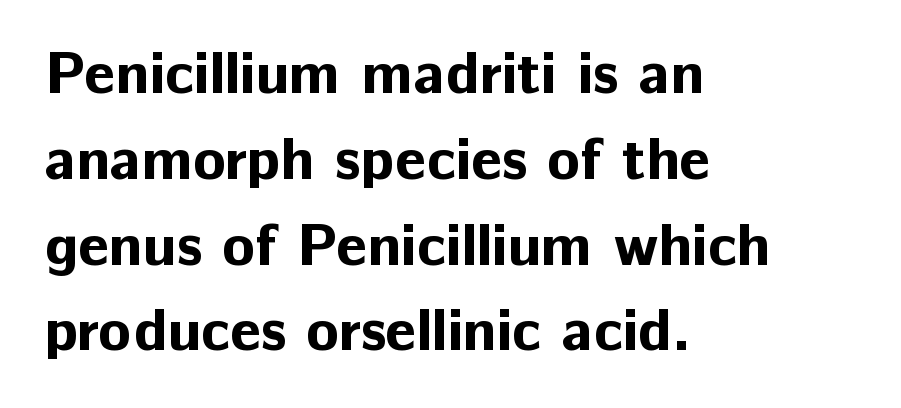
{"serif": "no", "italic": "no", "bold": "yes", "weight": "bold", "width": "normal", "stroke_contrast": "low", "x_height": "medium", "monospaced": "no", "underline": "no", "align": "left", "line_spacing": "normal", "line_spacing_ratio": 1.43, "letter_spacing": "normal", "letter_spacing_em": 0.0, "glyph_px": 60}
